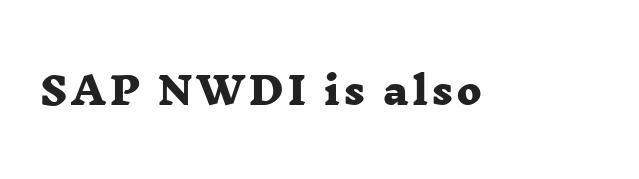
{"serif": "yes", "bold": "yes", "weight": "heavy", "width": "wide", "stroke_contrast": "low", "x_height": "medium", "monospaced": "no", "underline": "no", "glyph_px": 37}
